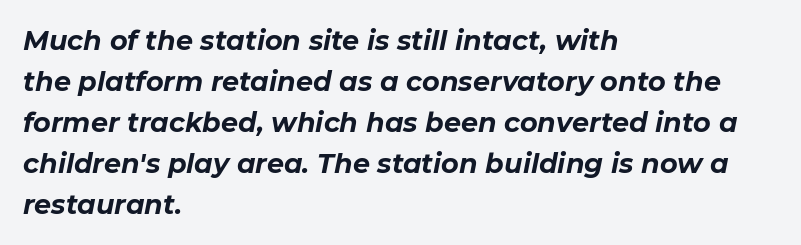
This rendering uses left alignment, leaving the right contour irregular. A typesetter would call this leading conventional body-copy spacing. A bare baseline throughout the passage. The letters sit at their default tracking, neither squeezed nor spread. Designer's note — italics engaged.
